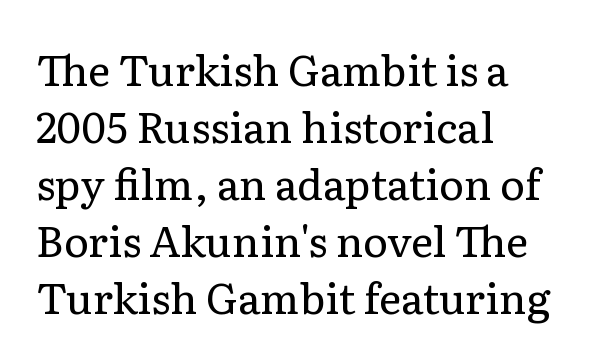
The image shows 42 px regular-weight serif type, upright; set left-aligned, normal line spacing (1.36x), normal letter spacing, not underlined; low stroke contrast and a medium x-height.
